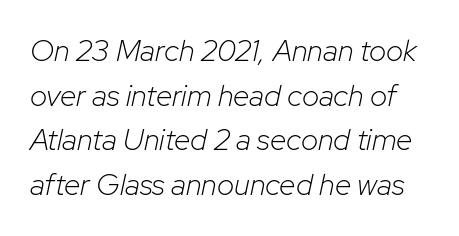
Q: Is the text bold? A: No.
Q: Is the text italic (slanted)? A: Yes, it leans right by about 12 degrees.
Q: Is the text underlined? A: No.
Q: Is the spacing between letters normal or unusually wide? A: Normal.
Q: Is the spacing between lines tight, normal or loose? A: Normal.
Q: Width (condensed, normal, or wide)? A: Normal.
Q: Stroke contrast? A: Low.
Q: x-height? A: Medium.
Q: Monospaced? A: No.
